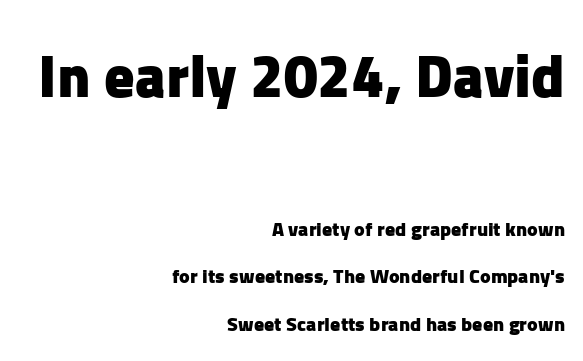
These lines keep a tight, regular rhythm from letter to letter. One-word summary of the alignment: right. Its strokes are broad and dark, the hallmark of bold type. Notice how the stems are strictly vertical — no italics here.
